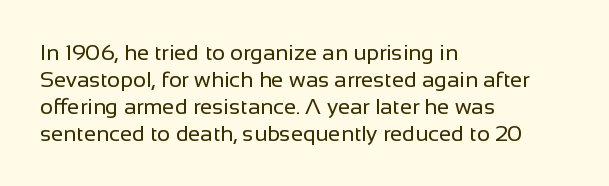
{"italic": "no", "bold": "no", "underline": "no", "align": "left", "line_spacing_ratio": 1.22, "letter_spacing": "normal", "letter_spacing_em": 0.0, "glyph_px": 22}
